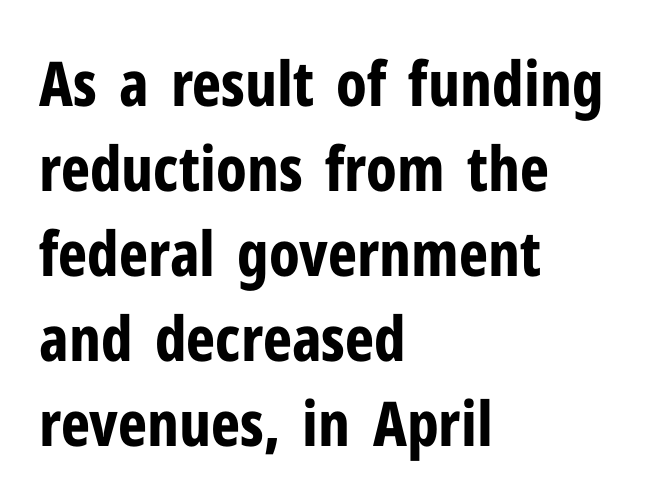
Q: Is the text bold? A: Yes.
Q: Is the text italic (slanted)? A: No, it is upright.
Q: Is the typeface a serif or a sans-serif typeface? A: Sans-serif.
Q: Is the text underlined? A: No.
Q: How is the paragraph aligned? A: Left-aligned.
Q: Is the spacing between letters normal or unusually wide? A: Normal.
Q: Is the spacing between lines tight, normal or loose? A: Normal.
Q: Width (condensed, normal, or wide)? A: Condensed.
Q: Stroke contrast? A: Low.
Q: x-height? A: Medium.
Q: Monospaced? A: No.
